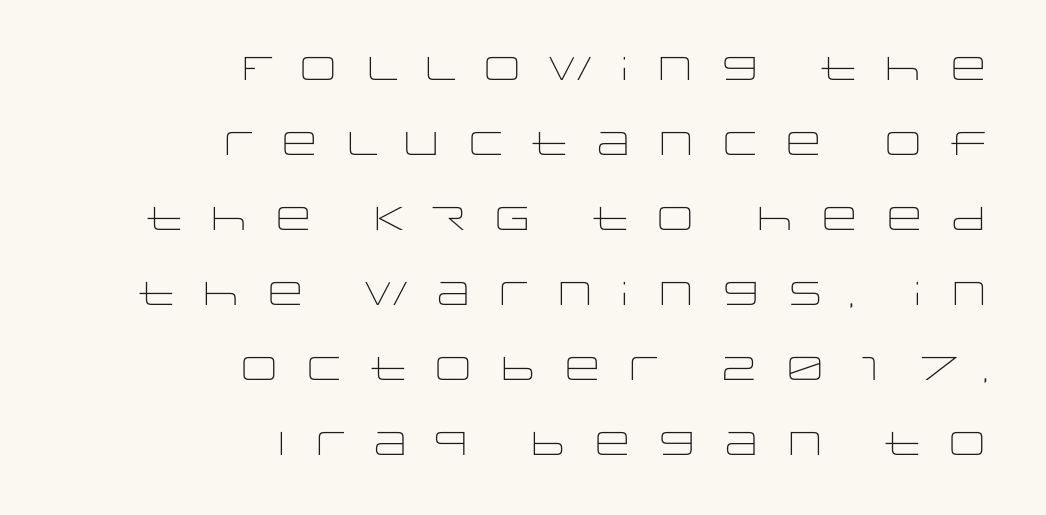
Q: Is the text bold? A: No.
Q: Is the text italic (slanted)? A: No, it is upright.
Q: Is the typeface a serif or a sans-serif typeface? A: Sans-serif.
Q: Is the text underlined? A: No.
Q: How is the paragraph aligned? A: Right-aligned.
Q: Is the spacing between letters normal or unusually wide? A: Unusually wide.
Q: Is the spacing between lines tight, normal or loose? A: Loose.
Q: Width (condensed, normal, or wide)? A: Wide.
Q: Stroke contrast? A: Low.
Q: x-height? A: Large.
Q: Monospaced? A: No.
